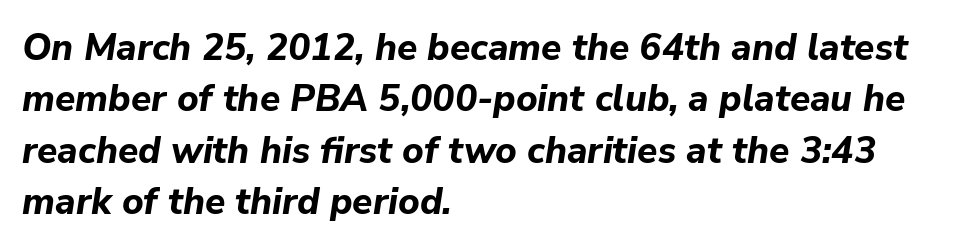
{"italic": "yes", "lean": "right", "slant_degrees": 9, "bold": "yes", "weight": "bold", "width": "normal", "stroke_contrast": "low", "x_height": "medium", "monospaced": "no", "underline": "no", "align": "left", "line_spacing": "normal", "line_spacing_ratio": 1.39, "letter_spacing": "normal", "letter_spacing_em": 0.0, "glyph_px": 37}
